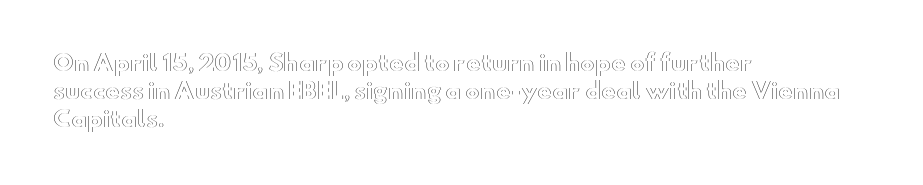
Q: Is the text italic (slanted)? A: No, it is upright.
Q: Is the text underlined? A: No.
Q: How is the paragraph aligned? A: Left-aligned.
Q: Is the spacing between letters normal or unusually wide? A: Normal.
Q: Is the spacing between lines tight, normal or loose? A: Normal.
